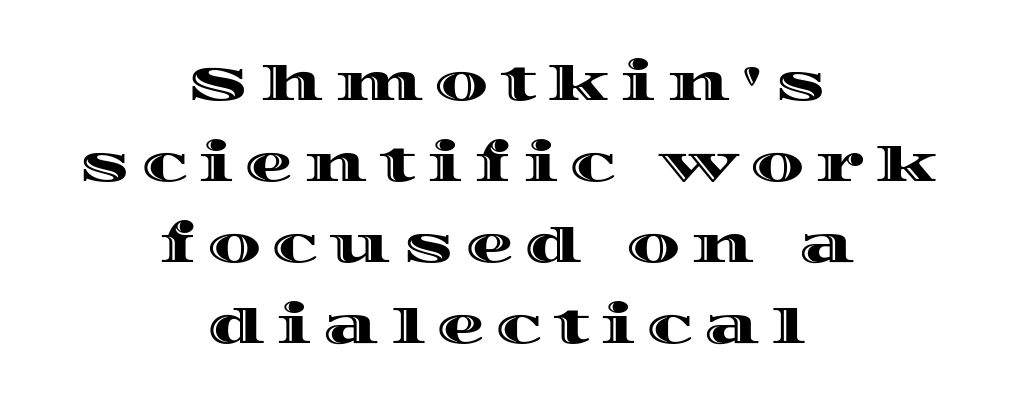
The image shows 48 px wide type, upright; set centered, normal line spacing (1.69x), unusually wide letter spacing (+0.24 em), not underlined; a large x-height.
